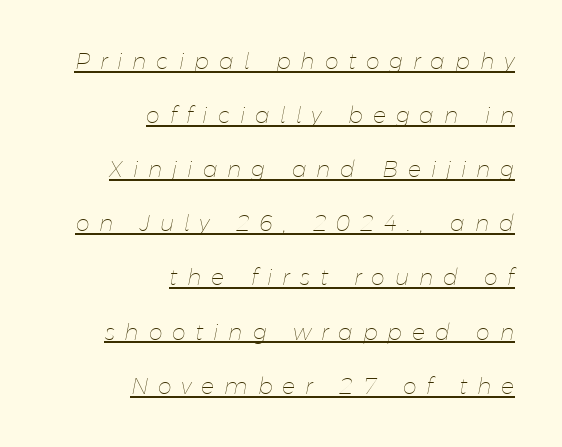
The space between consecutive lines is lavish. Slant detected: the letters are inclined. These lines stack with their right ends in a neat column. No chunkiness to these letters — they're not bold.
